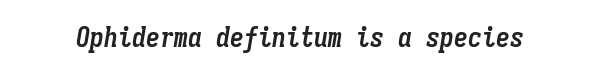
The image shows 28 px semibold, condensed type, italic (leaning right), monospaced; set normal letter spacing, not underlined; low stroke contrast and a medium x-height.
